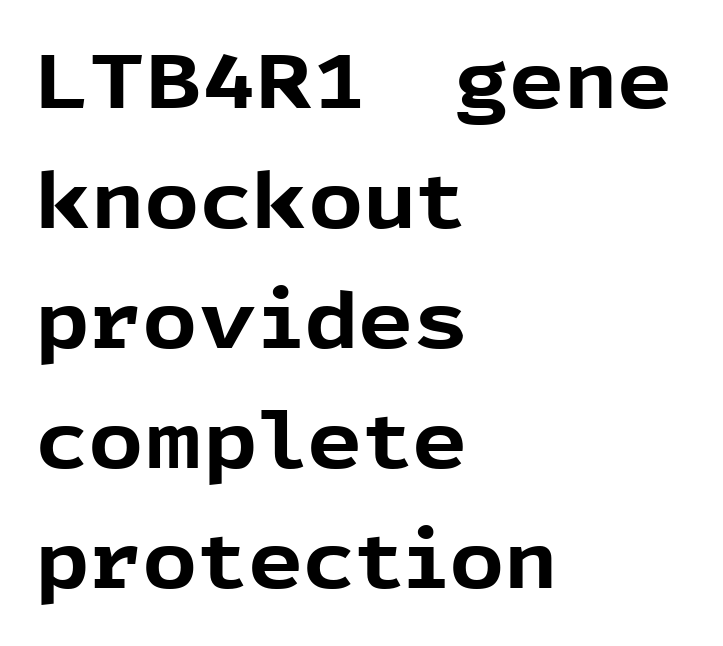
{"serif": "no", "italic": "no", "bold": "yes", "weight": "bold", "width": "normal", "x_height": "medium", "monospaced": "no", "underline": "no", "align": "left", "line_spacing": "normal", "line_spacing_ratio": 1.56, "letter_spacing": "normal", "letter_spacing_em": 0.0, "glyph_px": 77}
